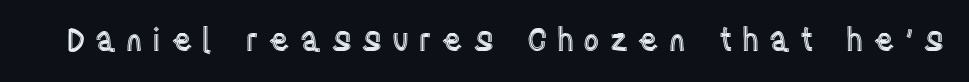
Think of a printed novel: that variable character pitch is what you see here. This is the regular roman posture of the typeface. Unmarked baselines from the first word to the last. The letterforms stand isolated, each surrounded by extra space.
